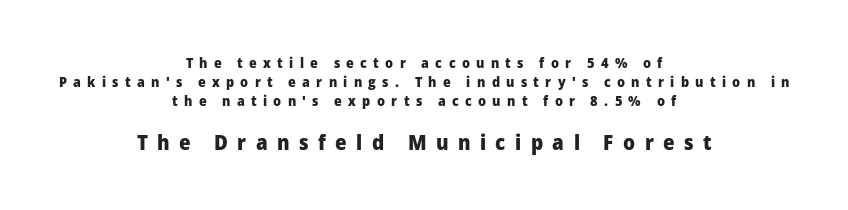
The image shows 21 px bold type, upright; set centered, normal line spacing (1.36x), unusually wide letter spacing (+0.45 em), not underlined; the second (bottom) block is 1.5x larger.
